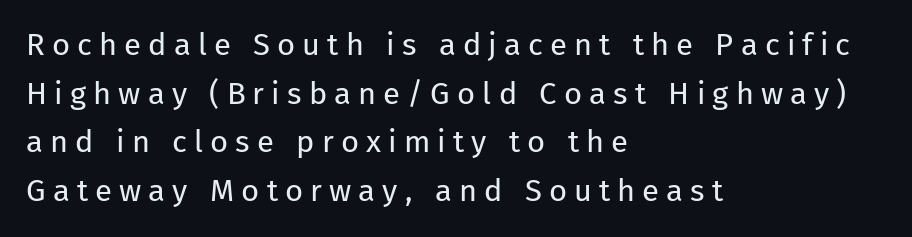
{"serif": "no", "italic": "no", "bold": "no", "weight": "regular", "width": "normal", "stroke_contrast": "low", "x_height": "medium", "monospaced": "no", "underline": "no", "align": "left", "line_spacing": "normal", "line_spacing_ratio": 1.57, "letter_spacing": "wide", "letter_spacing_em": 0.23, "glyph_px": 31}
